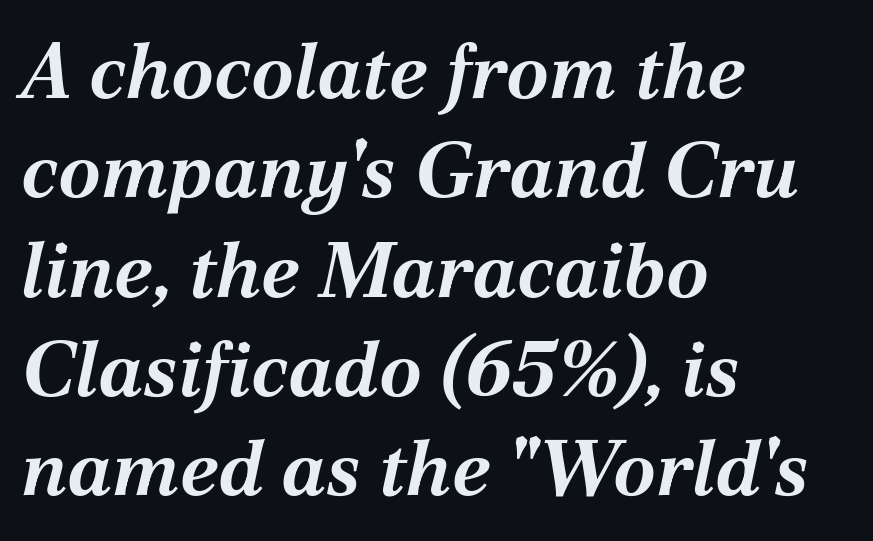
Q: Is the text bold? A: Yes.
Q: Is the text italic (slanted)? A: Yes, it leans right by about 12 degrees.
Q: Is the text underlined? A: No.
Q: How is the paragraph aligned? A: Left-aligned.
Q: Is the spacing between letters normal or unusually wide? A: Normal.
Q: Is the spacing between lines tight, normal or loose? A: Normal.
Q: Width (condensed, normal, or wide)? A: Normal.
Q: Stroke contrast? A: Medium.
Q: x-height? A: Medium.
Q: Monospaced? A: No.
